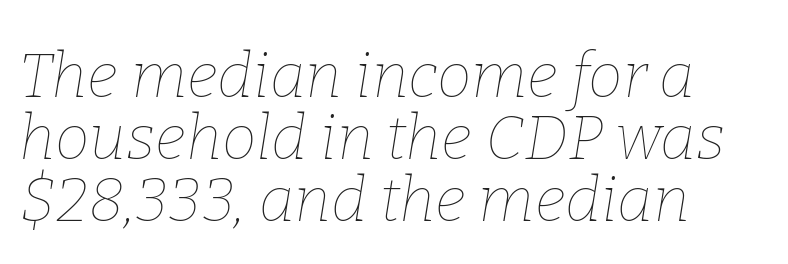
Line beginnings align vertically; line endings do not. What's the leading like? Squeezed, with rows nearly overlapping. This sample uses an oblique cut, with every glyph tilted off the vertical. Counters stay open thanks to moderate or lighter strokes. Is this a fixed-width face? No — the glyphs have proportional, varying widths.
